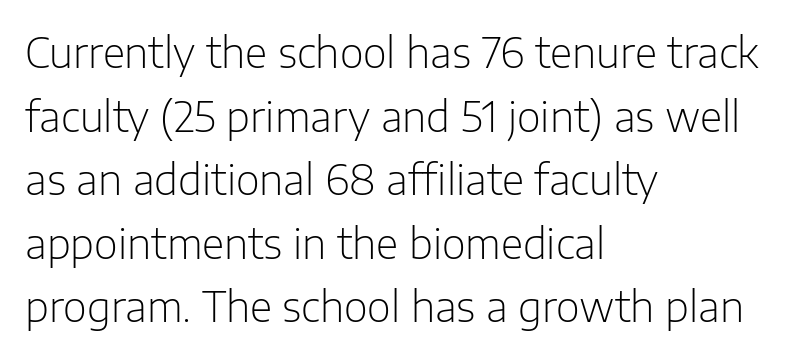
{"serif": "no", "italic": "no", "bold": "no", "weight": "light", "width": "normal", "stroke_contrast": "low", "x_height": "medium", "monospaced": "no", "underline": "no", "align": "left", "line_spacing": "normal", "line_spacing_ratio": 1.55, "letter_spacing": "normal", "letter_spacing_em": 0.0, "glyph_px": 41}
